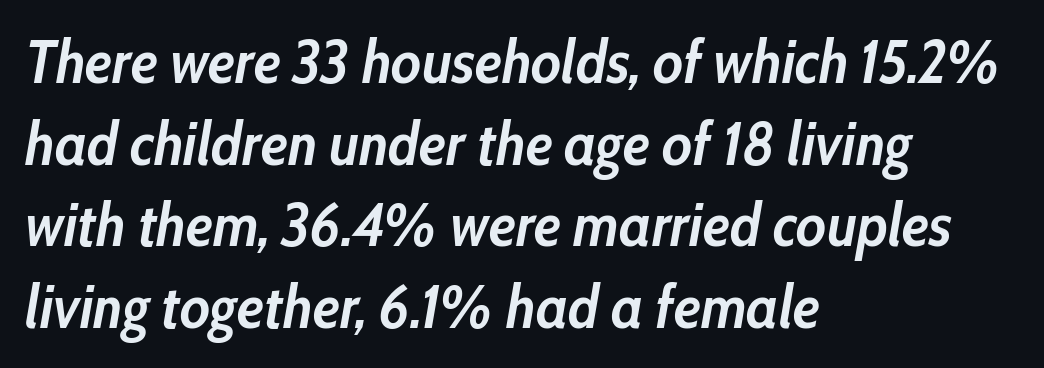
{"italic": "yes", "lean": "right", "slant_degrees": 10, "bold": "yes", "weight": "semibold", "width": "condensed", "stroke_contrast": "low", "x_height": "medium", "monospaced": "no", "underline": "no", "align": "left", "line_spacing": "normal", "line_spacing_ratio": 1.36, "letter_spacing": "normal", "letter_spacing_em": 0.0, "glyph_px": 60}
